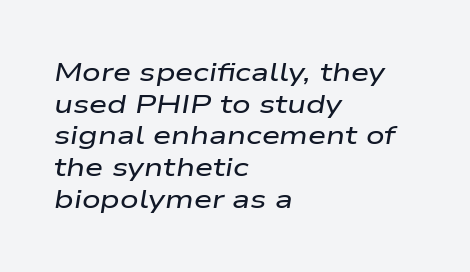
Q: Is the text italic (slanted)? A: Yes, it leans right by about 9 degrees.
Q: Is the text underlined? A: No.
Q: How is the paragraph aligned? A: Left-aligned.
Q: Is the spacing between letters normal or unusually wide? A: Normal.
